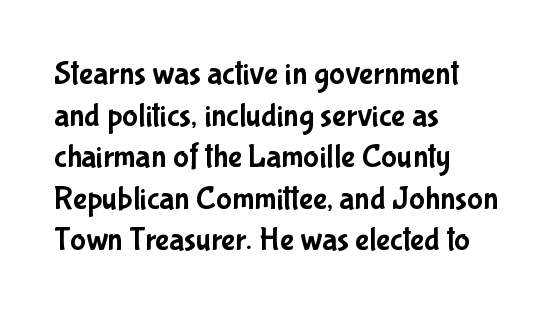
{"serif": "no", "italic": "no", "width": "condensed", "stroke_contrast": "low", "x_height": "medium", "monospaced": "no", "underline": "no", "align": "left", "line_spacing": "normal", "line_spacing_ratio": 1.26, "letter_spacing": "normal", "letter_spacing_em": 0.0, "glyph_px": 33}
